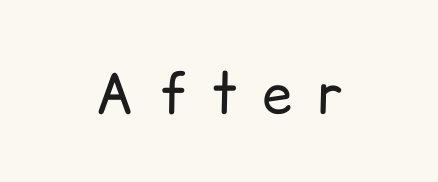
These lines are composed in type without serifs. Proportional: the letters do not fall into vertical columns. The face looks like a standard text weight, possibly lighter. Descenders are the only things crossing below the line.
